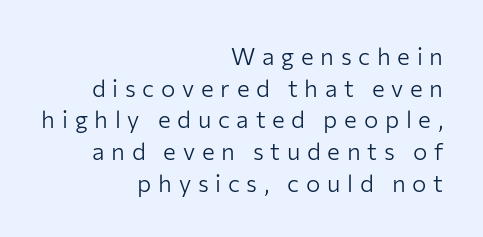
The image shows 24 px text type, upright; set right-aligned, normal line spacing (1.32x), unusually wide letter spacing (+0.28 em), not underlined.
